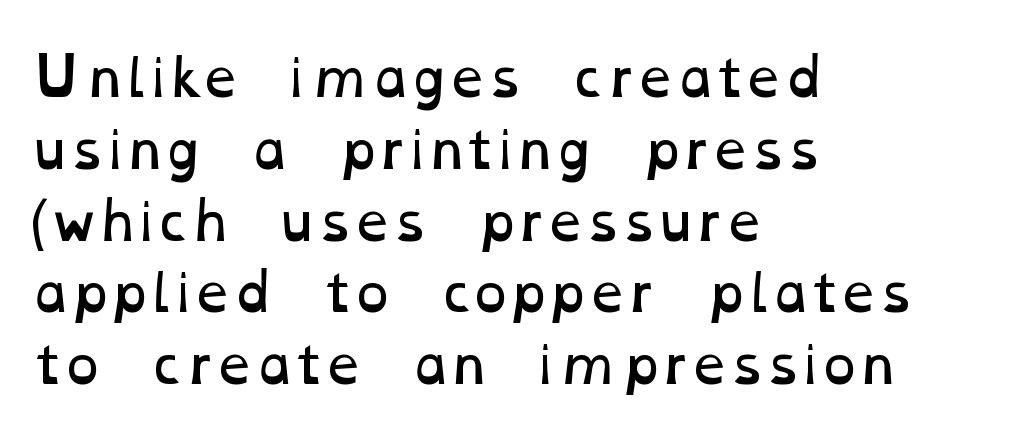
Weight: in the light-to-regular range. The letterforms sit shoulder to shoulder at normal distance. The face used here is proportionally spaced, like ordinary book or web type. The foot of each line stays bare and open.
